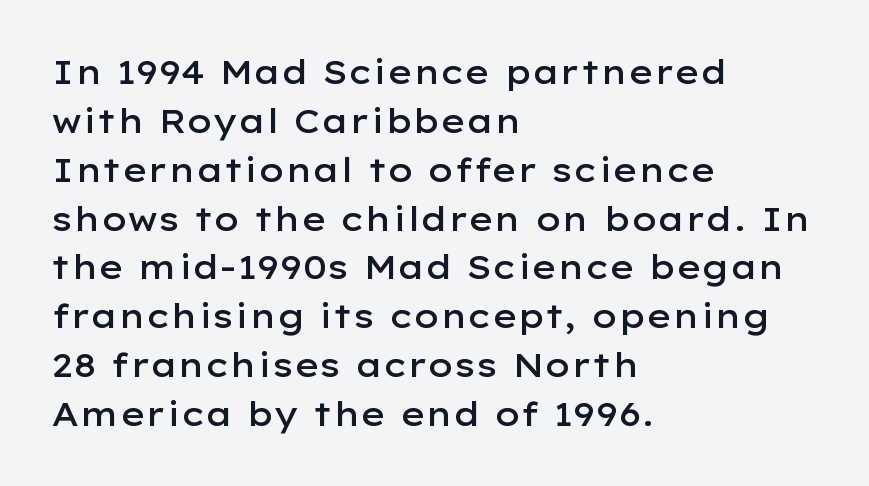
Is the block centered? No — it sits flush against the left margin. Varying glyph widths throughout — classic text-font behaviour. Nothing sits at the stroke ends, so this counts as sans-serif. Here the glyphs are tracked normally, forming tight word shapes. Compared with an ordinary text face, these strokes are moderately heavier — a semibold.
